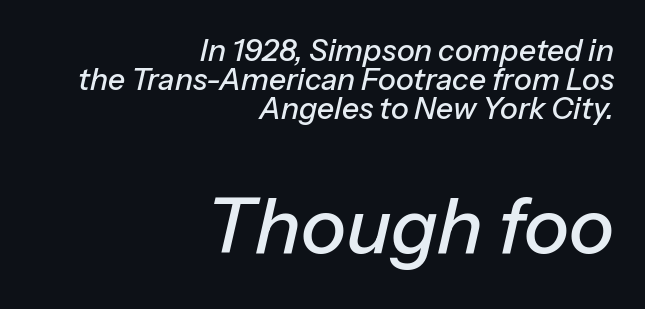
The later block is typeset at a bigger size than the earlier block. Designer's note — italics engaged. Note the varied advance widths — an 'i' is clearly narrower than an 'm'. Each word holds together tightly as a unit, with standard inter-letter gaps.
